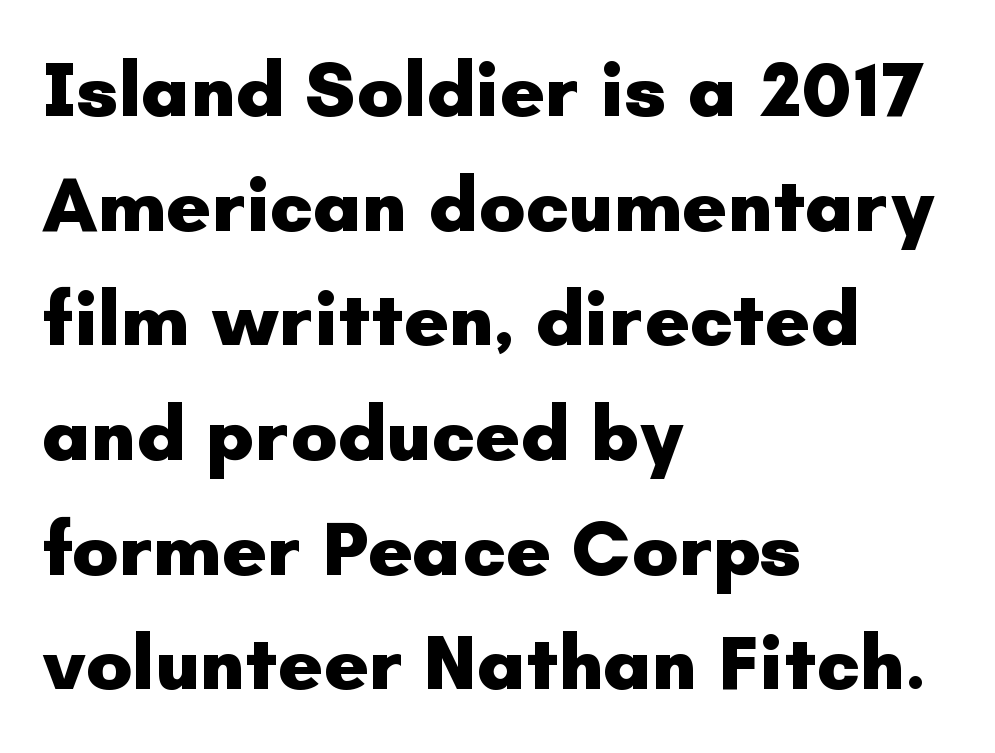
The image shows 78 px heavy sans-serif type, upright; set left-aligned, normal line spacing (1.47x), normal letter spacing, not underlined; low stroke contrast and a small x-height.
